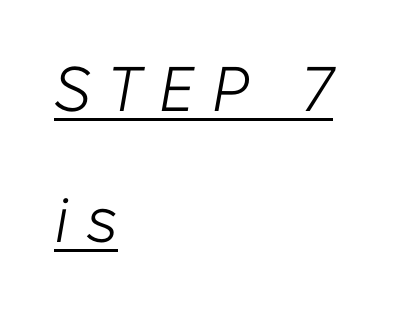
The image shows 63 px light type, italic (leaning right); set left-aligned, loose line spacing (2.08x), unusually wide letter spacing (+0.27 em), underlined; low stroke contrast and a medium x-height.
